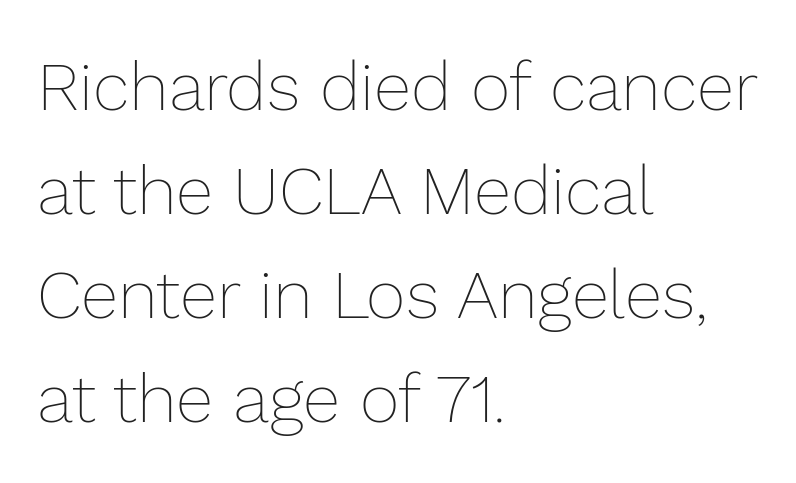
The image shows 68 px thin type, upright; set left-aligned, normal line spacing (1.53x), normal letter spacing, not underlined; low stroke contrast and a medium x-height.
